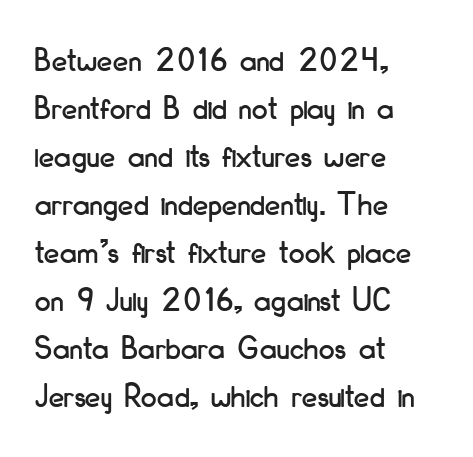
The image shows 35 px condensed sans-serif type, upright; set left-aligned, normal line spacing (1.37x), normal letter spacing, not underlined; low stroke contrast and a small x-height.
